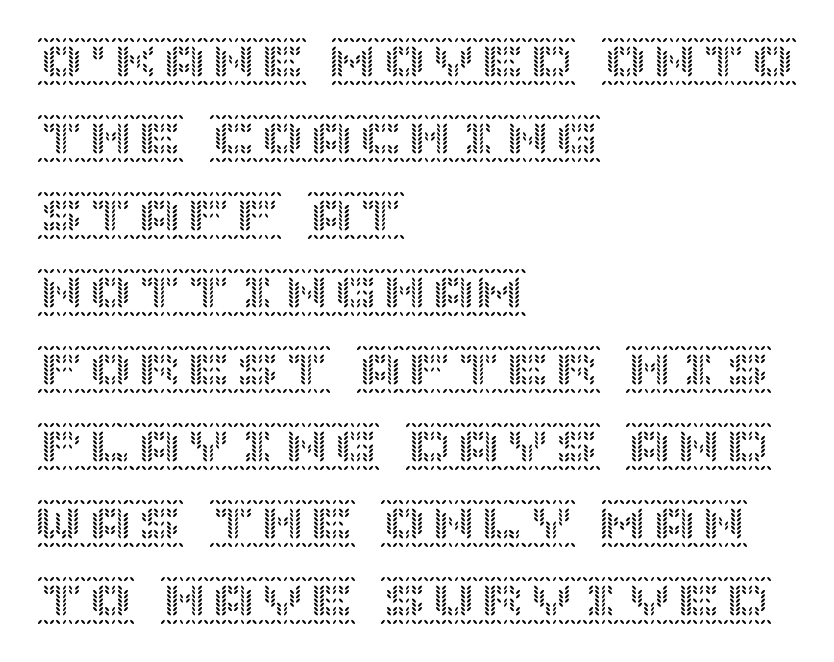
{"italic": "no", "width": "normal", "x_height": "large", "underline": "no", "align": "left", "line_spacing": "normal", "line_spacing_ratio": 1.57, "letter_spacing": "normal", "letter_spacing_em": 0.0, "glyph_px": 49}
